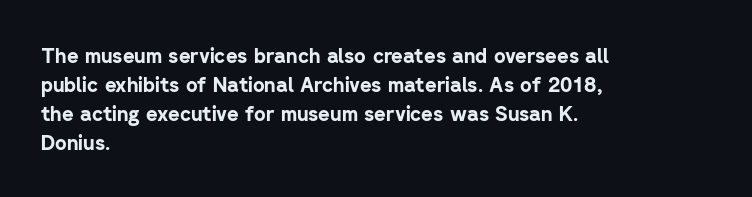
The image shows 20 px bold type, upright; set left-aligned, normal line spacing (1.45x), normal letter spacing, not underlined.
